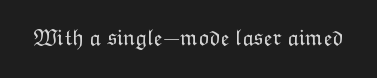
{"italic": "no", "bold": "no", "underline": "no", "letter_spacing": "normal", "letter_spacing_em": 0.0, "glyph_px": 23}
